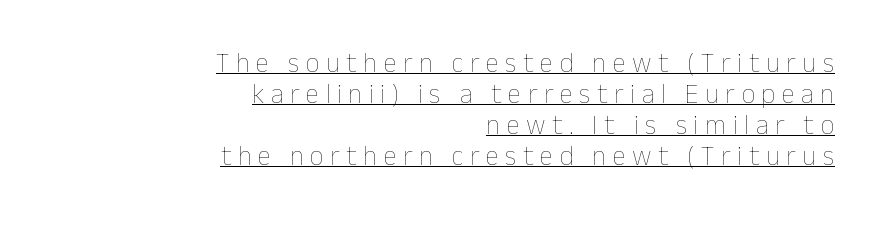
The image shows 27 px text type, upright; set right-aligned, tight line spacing (1.15x), unusually wide letter spacing (+0.24 em), underlined.
